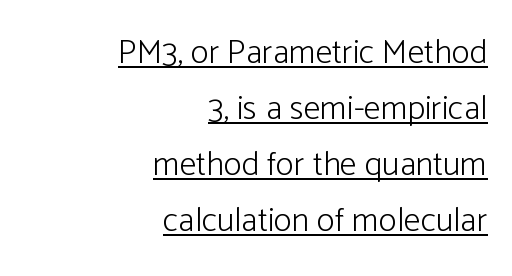
Q: Is the text bold? A: No.
Q: Is the text italic (slanted)? A: No, it is upright.
Q: Is the typeface a serif or a sans-serif typeface? A: Sans-serif.
Q: Is the text underlined? A: Yes.
Q: How is the paragraph aligned? A: Right-aligned.
Q: Is the spacing between letters normal or unusually wide? A: Normal.
Q: Is the spacing between lines tight, normal or loose? A: Normal.
Q: Width (condensed, normal, or wide)? A: Normal.
Q: Stroke contrast? A: Low.
Q: x-height? A: Medium.
Q: Monospaced? A: No.
